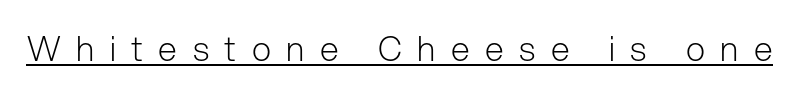
Notice how a bar underscores the lettering throughout. A typesetter would call this heavily tracked-out type. Do the characters align in a grid? No, the font is proportional. Vertical strokes here are truly vertical. Stems here are at most as thick as an everyday book face.
